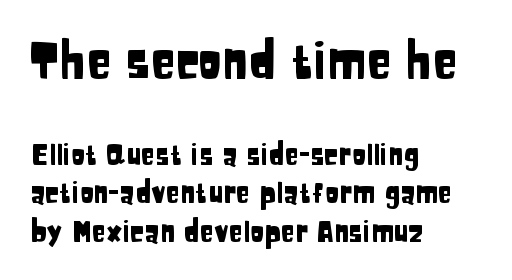
{"serif": "no", "italic": "no", "width": "condensed", "stroke_contrast": "low", "x_height": "large", "monospaced": "no", "underline": "no", "align": "left", "line_spacing": "normal", "line_spacing_ratio": 1.32, "letter_spacing": "normal", "letter_spacing_em": 0.0, "larger_block": "first", "size_ratio": 1.72, "glyph_px": 50}
